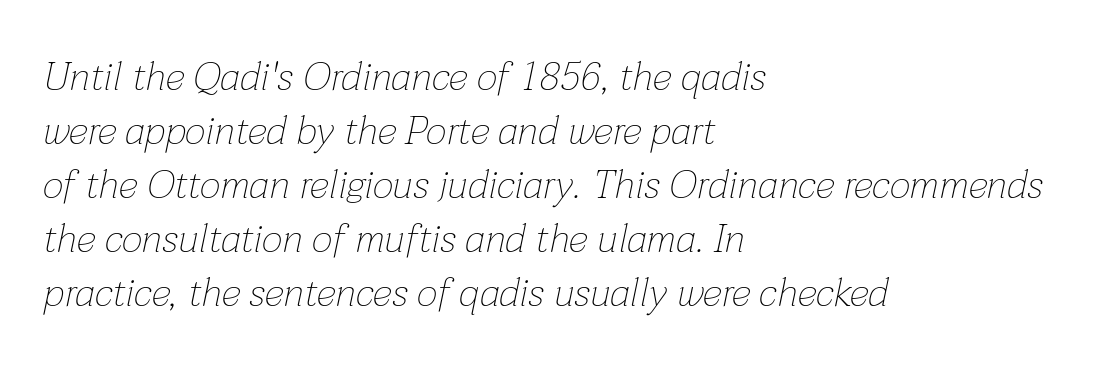
Q: Is the text bold? A: No.
Q: Is the text italic (slanted)? A: Yes, it leans right by about 12 degrees.
Q: Is the text underlined? A: No.
Q: How is the paragraph aligned? A: Left-aligned.
Q: Is the spacing between letters normal or unusually wide? A: Normal.
Q: Is the spacing between lines tight, normal or loose? A: Normal.
Q: Width (condensed, normal, or wide)? A: Normal.
Q: Stroke contrast? A: Low.
Q: x-height? A: Medium.
Q: Monospaced? A: No.
